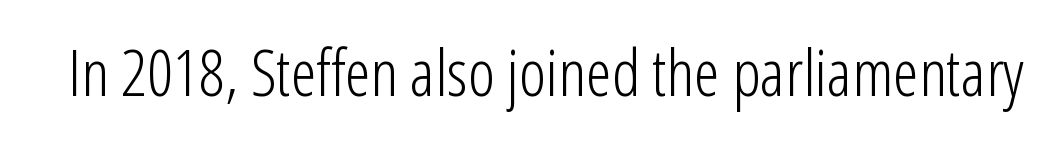
{"serif": "no", "italic": "no", "bold": "no", "weight": "light", "width": "condensed", "stroke_contrast": "low", "x_height": "medium", "monospaced": "no", "underline": "no", "letter_spacing": "normal", "letter_spacing_em": 0.0, "glyph_px": 65}
